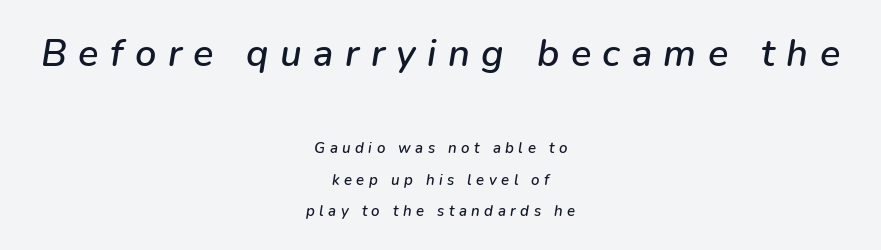
Q: Is the text italic (slanted)? A: Yes, it leans right by about 9 degrees.
Q: Is the text underlined? A: No.
Q: How is the paragraph aligned? A: Centered.
Q: Is the spacing between letters normal or unusually wide? A: Unusually wide.
Q: Is the spacing between lines tight, normal or loose? A: Loose.
Q: Which block of text is set in a larger size, the first (top) or the second (bottom)? A: The first (top) one.
Q: Width (condensed, normal, or wide)? A: Normal.
Q: Stroke contrast? A: Low.
Q: x-height? A: Medium.
Q: Monospaced? A: No.
